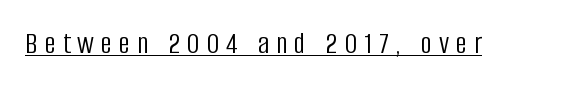
Q: Is the text bold? A: No.
Q: Is the text italic (slanted)? A: No, it is upright.
Q: Is the typeface a serif or a sans-serif typeface? A: Sans-serif.
Q: Is the text underlined? A: Yes.
Q: Is the spacing between letters normal or unusually wide? A: Unusually wide.
Q: Width (condensed, normal, or wide)? A: Condensed.
Q: Stroke contrast? A: Low.
Q: x-height? A: Large.
Q: Monospaced? A: No.
